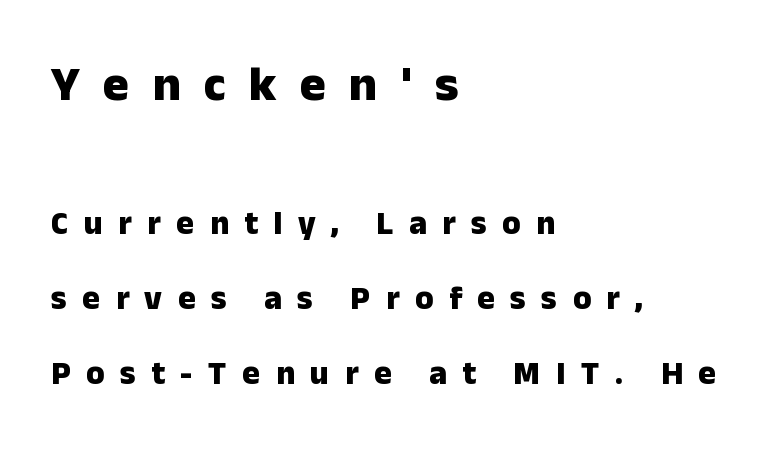
Stroke terminals: plain, sans-serif. The font's upright variant was chosen for this text. Each letter keeps its own natural width here, so spacing adapts to shape. Plenty of ink on the page — the face is bold. The lines are spread far apart with generous leading.
